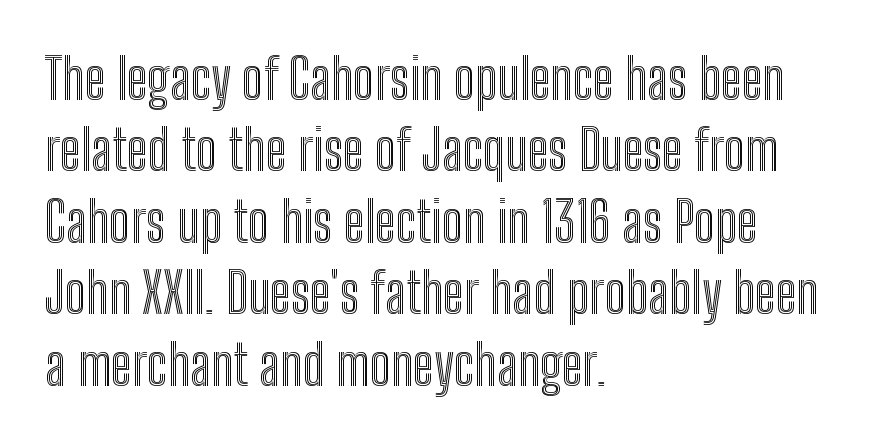
{"italic": "no", "width": "condensed", "x_height": "medium", "monospaced": "no", "underline": "no", "align": "left", "line_spacing": "normal", "line_spacing_ratio": 1.3, "letter_spacing": "normal", "letter_spacing_em": 0.0, "glyph_px": 55}
